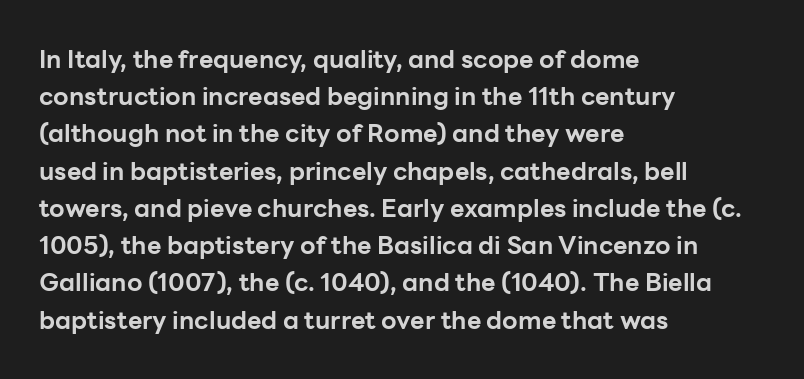
Italic: no, the glyphs are upright roman. Weight: bold. A typesetter would call this zero additional tracking. Does the copy run flush right? No — it runs flush left. In terms of leading, this rendering sits right in the middle. Quick note: underline off.
